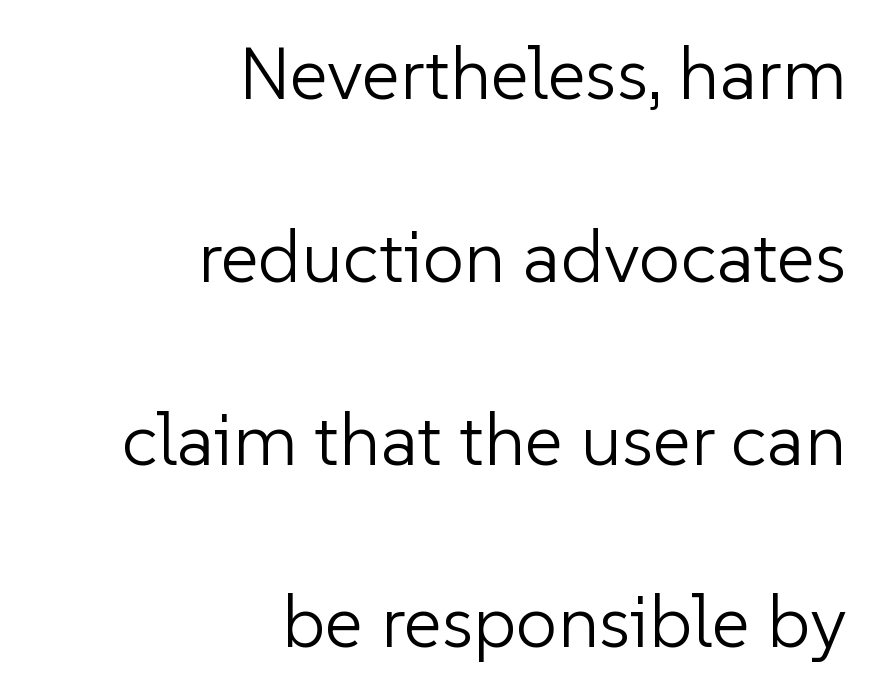
Q: Is the text bold? A: No.
Q: Is the text italic (slanted)? A: No, it is upright.
Q: Is the typeface a serif or a sans-serif typeface? A: Sans-serif.
Q: Is the text underlined? A: No.
Q: How is the paragraph aligned? A: Right-aligned.
Q: Is the spacing between letters normal or unusually wide? A: Normal.
Q: Is the spacing between lines tight, normal or loose? A: Loose.
Q: Width (condensed, normal, or wide)? A: Normal.
Q: Stroke contrast? A: Low.
Q: x-height? A: Medium.
Q: Monospaced? A: No.
